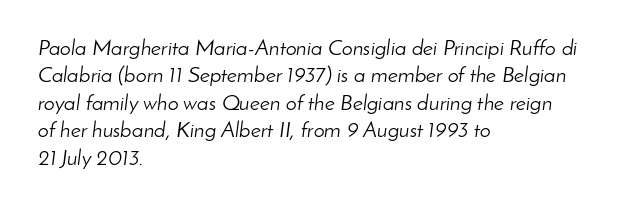
A bare baseline throughout the passage. Italic? Definitely — the glyphs are oblique. Horizontally, the lines are justified to the leading edge only. Weight: not bold — regular or lighter.
